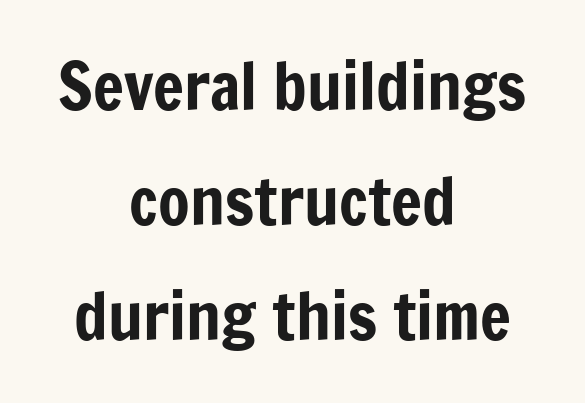
Q: Is the text italic (slanted)? A: No, it is upright.
Q: Is the typeface a serif or a sans-serif typeface? A: Sans-serif.
Q: Is the text underlined? A: No.
Q: How is the paragraph aligned? A: Centered.
Q: Is the spacing between letters normal or unusually wide? A: Normal.
Q: Width (condensed, normal, or wide)? A: Condensed.
Q: Stroke contrast? A: Low.
Q: x-height? A: Medium.
Q: Monospaced? A: No.
